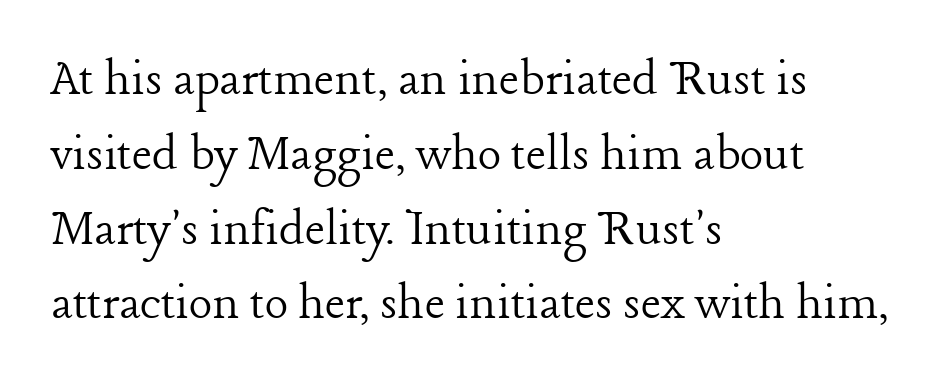
Does extra space separate the letters? No, they use regular spacing. The gap between lines stays unmarked. Is there any slant? The stems are plumb. The rag falls on the right side of this text block. Bold? No — there's no thickening of the strokes.
